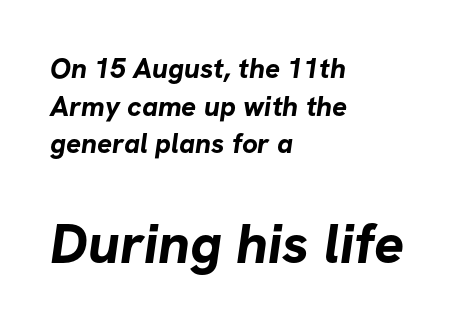
Size contrast runs from small at the top to large at the bottom. This rendering uses left alignment, leaving the right contour irregular. Spacing verdict: proportional, widths tailored to each character. Compared with typical body copy, the letter spacing here is the same. Normally led — the rows are evenly, conventionally spaced.
